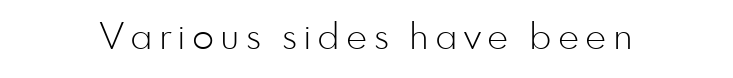
The image shows 36 px light sans-serif type, upright; set not underlined; low stroke contrast and a small x-height.
